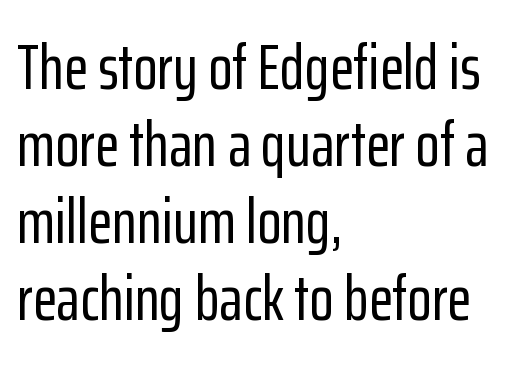
Q: Is the text italic (slanted)? A: No, it is upright.
Q: Is the typeface a serif or a sans-serif typeface? A: Sans-serif.
Q: Is the text underlined? A: No.
Q: How is the paragraph aligned? A: Left-aligned.
Q: Is the spacing between letters normal or unusually wide? A: Normal.
Q: Width (condensed, normal, or wide)? A: Condensed.
Q: Stroke contrast? A: Low.
Q: x-height? A: Medium.
Q: Monospaced? A: No.
